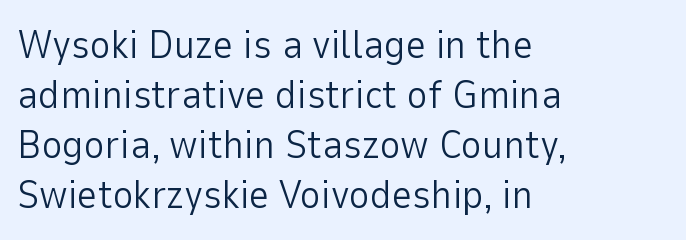
Q: Is the text bold? A: No.
Q: Is the text italic (slanted)? A: No, it is upright.
Q: Is the typeface a serif or a sans-serif typeface? A: Sans-serif.
Q: Is the text underlined? A: No.
Q: How is the paragraph aligned? A: Left-aligned.
Q: Is the spacing between letters normal or unusually wide? A: Normal.
Q: Is the spacing between lines tight, normal or loose? A: Normal.
Q: Width (condensed, normal, or wide)? A: Normal.
Q: Stroke contrast? A: Low.
Q: x-height? A: Medium.
Q: Monospaced? A: No.
